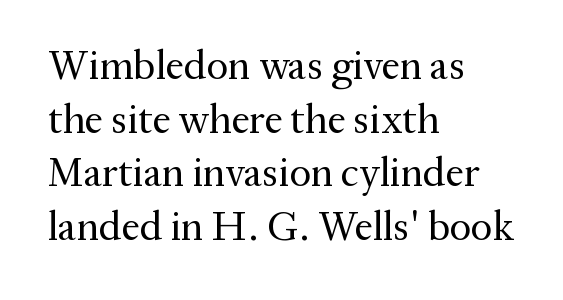
Look at the tracking — it's just the regular setting, nothing added. It's the straight-up-and-down kind of type. Font category for this specimen: serif. A typesetter would call this proportional, since set widths differ per character. These lines stack with their left ends in a neat column.
